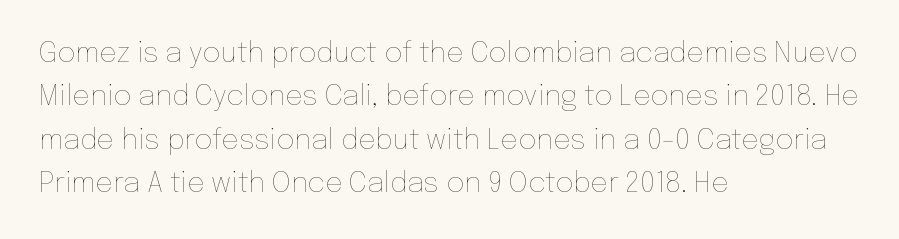
Q: Is the text bold? A: No.
Q: Is the text italic (slanted)? A: No, it is upright.
Q: Is the text underlined? A: No.
Q: How is the paragraph aligned? A: Left-aligned.
Q: Is the spacing between letters normal or unusually wide? A: Normal.
Q: Is the spacing between lines tight, normal or loose? A: Normal.
Q: Width (condensed, normal, or wide)? A: Normal.
Q: Stroke contrast? A: Low.
Q: x-height? A: Medium.
Q: Monospaced? A: No.
